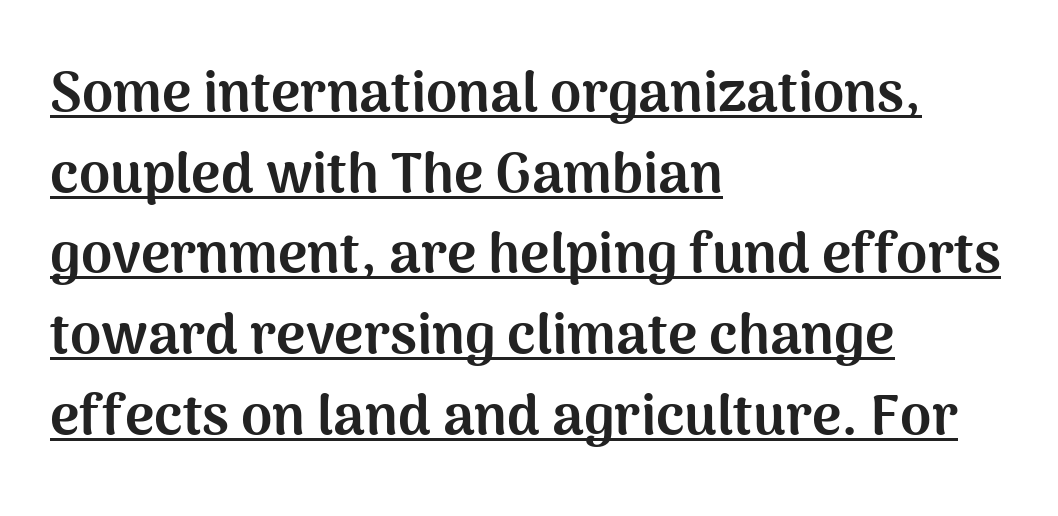
The font is running at its bold setting. A normal amount of white space separates one row of letters from the next. Letter spacing: default. A baseline rule has been typeset under these characters. Font category for this specimen: sans-serif. Posture: upright roman.
